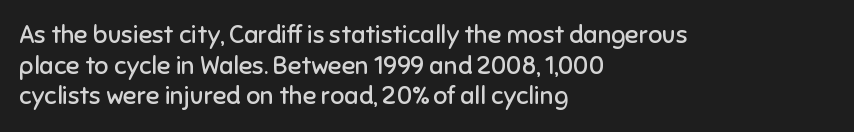
The letters look calm and open, with moderate or lighter stems. Descenders are the only things crossing below the line. Left-aligned paragraph, ragged on the right. Short note: letters normally spaced.
